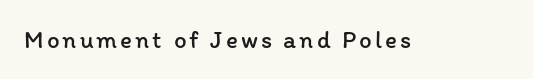
The image shows 25 px text type, upright; set not underlined.
